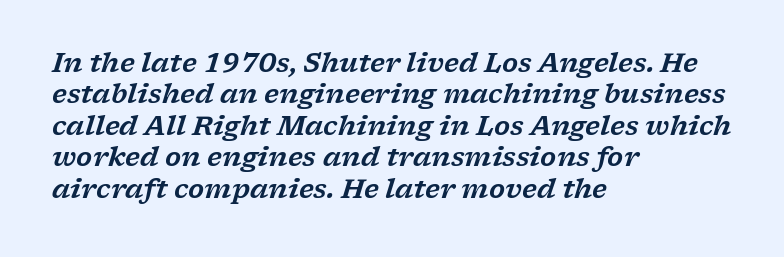
{"italic": "yes", "lean": "right", "slant_degrees": 17, "underline": "no", "align": "left", "line_spacing_ratio": 1.21, "letter_spacing": "normal", "letter_spacing_em": 0.0, "glyph_px": 26}
